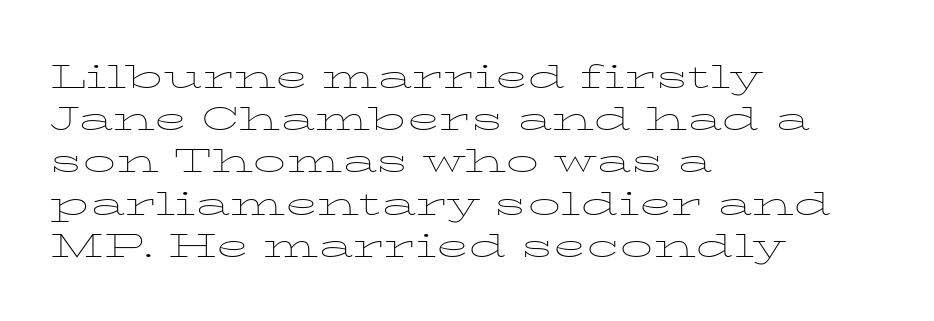
The letterforms sit shoulder to shoulder at normal distance. Notice how descenders clear the ascenders below comfortably — that's standard leading. Lines of text with bare space underneath. The characters display serif detailing at their extremities.
